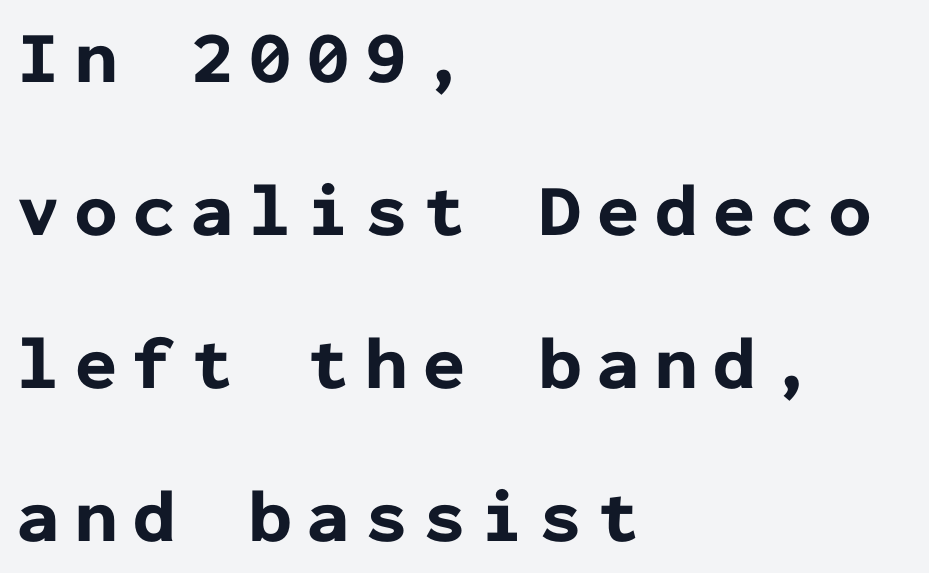
The face used here is monospaced, like something from a code editor. The string is rendered with underlining switched off. The type is letterspaced generously, with wide tracking. Whoever set this chose breathing room over compactness in the vertical rhythm.
